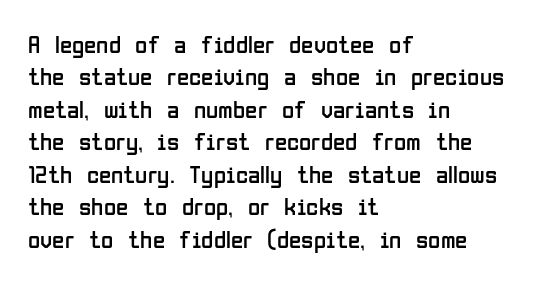
The words here are not underlined. Whoever set this chose a conventional vertical rhythm. Honestly, the letter spacing is just normal — you wouldn't notice it. Tall strokes in this sample are plumb rather than angled. Compared with a centered layout, this one pins lines to the left instead. The weight tops out at a normal text grade.
